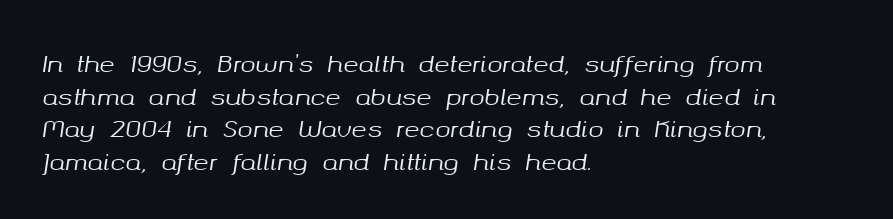
The image shows 23 px text type, italic (leaning right); set left-aligned, normal line spacing (1.42x), normal letter spacing, not underlined.
